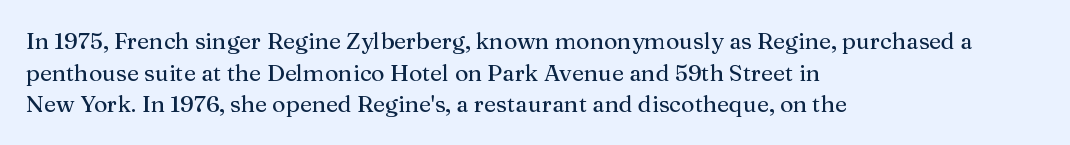
{"italic": "no", "underline": "no", "align": "left", "line_spacing": "normal", "line_spacing_ratio": 1.38, "letter_spacing": "normal", "letter_spacing_em": 0.0, "glyph_px": 23}
